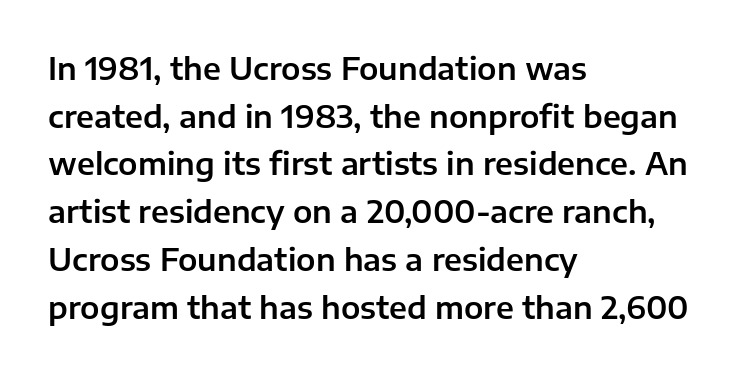
The image shows 31 px sans-serif type, upright; set left-aligned, normal line spacing (1.54x), normal letter spacing, not underlined; low stroke contrast and a medium x-height.
